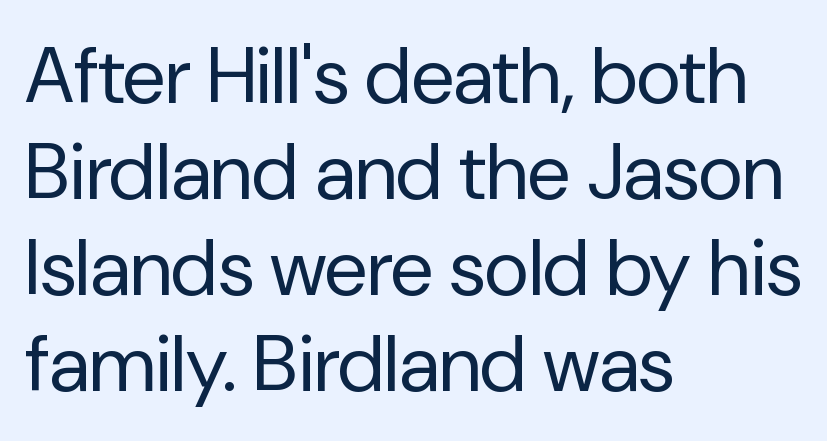
Q: Is the text bold? A: No.
Q: Is the text italic (slanted)? A: No, it is upright.
Q: Is the typeface a serif or a sans-serif typeface? A: Sans-serif.
Q: Is the text underlined? A: No.
Q: How is the paragraph aligned? A: Left-aligned.
Q: Is the spacing between letters normal or unusually wide? A: Normal.
Q: Width (condensed, normal, or wide)? A: Normal.
Q: Stroke contrast? A: Low.
Q: x-height? A: Medium.
Q: Monospaced? A: No.
